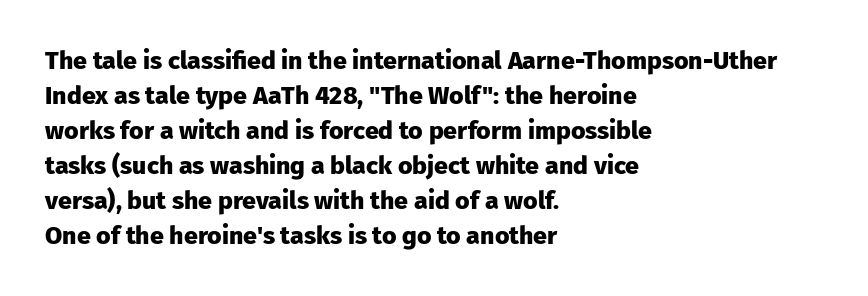
{"italic": "no", "bold": "yes", "underline": "no", "align": "left", "line_spacing": "normal", "line_spacing_ratio": 1.4, "letter_spacing": "normal", "letter_spacing_em": 0.0, "glyph_px": 25}
